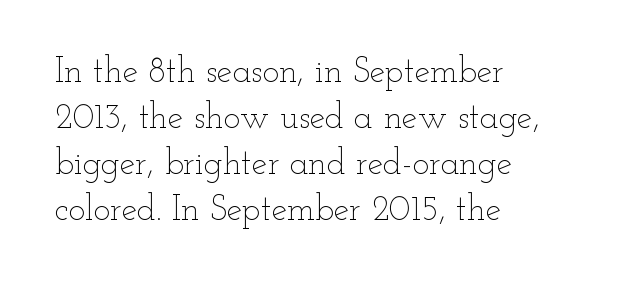
Every row of glyphs begins at an identical x-position on the left. Designer's note — italics off, roman on. Do the characters align in a grid? No, the font is proportional. A typesetter would call this leading conventional body-copy spacing. Underline: absent.
